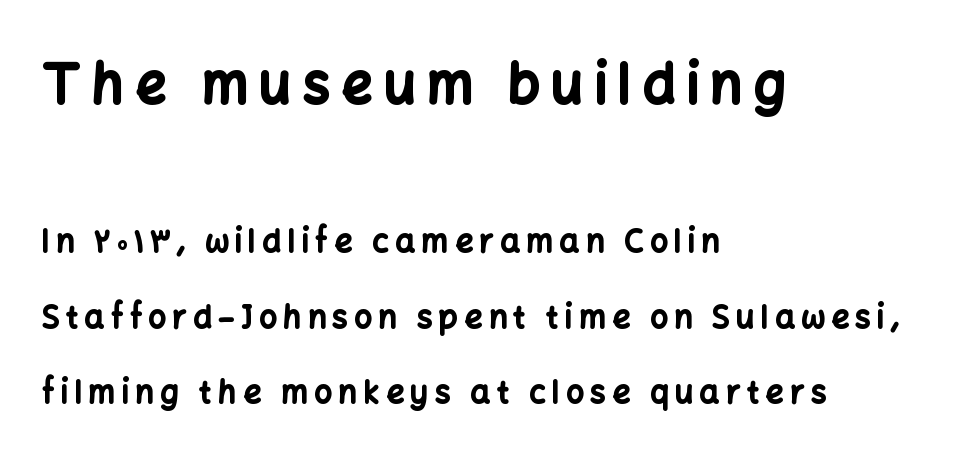
{"serif": "no", "italic": "no", "bold": "yes", "weight": "bold", "width": "normal", "stroke_contrast": "low", "x_height": "medium", "monospaced": "no", "underline": "no", "align": "left", "line_spacing": "loose", "line_spacing_ratio": 2.44, "letter_spacing": "wide", "letter_spacing_em": 0.21, "larger_block": "first", "size_ratio": 1.74, "glyph_px": 54}
